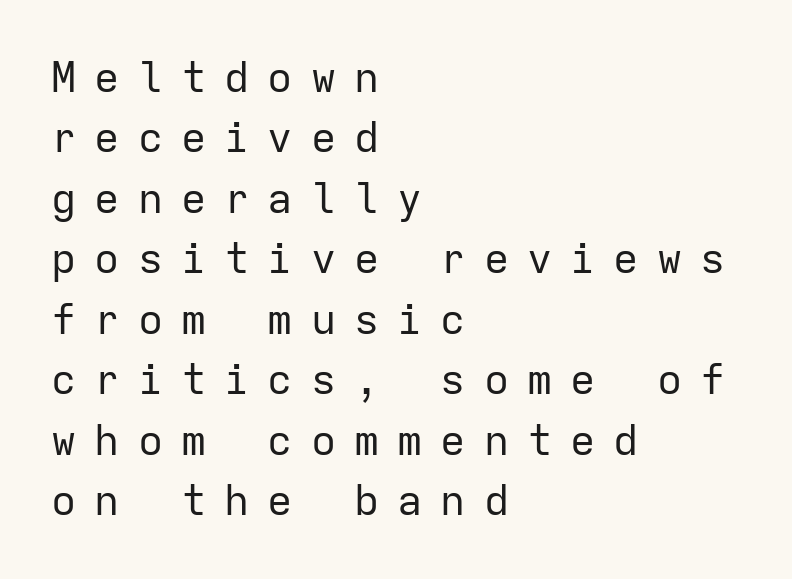
The letters stand straight up with perfectly vertical stems. Heaviness? Minimal to ordinary, like unemphasized prose. Regarding leading, the lines here are spaced in the standard way. The gaps between neighbouring characters are conspicuously large. Is this a fixed-width face? Yes — each glyph sits in an identical cell.
